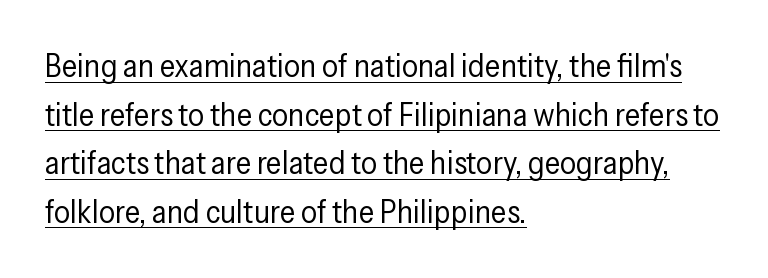
{"serif": "no", "italic": "no", "bold": "no", "weight": "regular", "width": "condensed", "stroke_contrast": "low", "x_height": "medium", "monospaced": "no", "underline": "yes", "align": "left", "line_spacing": "normal", "line_spacing_ratio": 1.52, "letter_spacing": "normal", "letter_spacing_em": 0.0, "glyph_px": 32}
